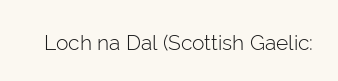
Q: Is the text bold? A: No.
Q: Is the text italic (slanted)? A: No, it is upright.
Q: Is the text underlined? A: No.
Q: Is the spacing between letters normal or unusually wide? A: Normal.
